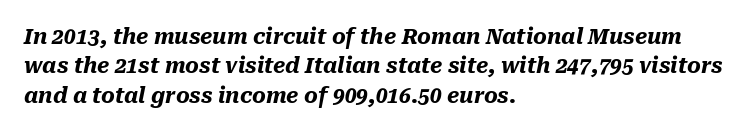
The image shows 21 px bold type, italic (leaning right); set left-aligned, normal line spacing (1.4x), normal letter spacing, not underlined.
